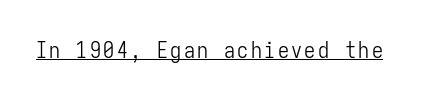
The image shows 22 px text type, upright; set underlined.
